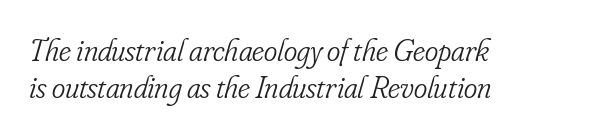
{"serif": "yes", "italic": "yes", "lean": "right", "slant_degrees": 16, "bold": "no", "weight": "light", "width": "condensed", "stroke_contrast": "low", "x_height": "small", "monospaced": "no", "underline": "no", "align": "left", "line_spacing_ratio": 1.17, "letter_spacing": "normal", "letter_spacing_em": 0.0, "glyph_px": 32}
